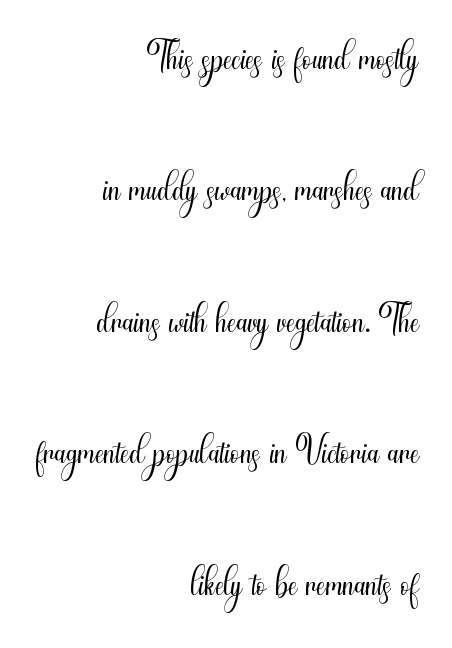
The image shows 55 px light, condensed sans-serif type; set right-aligned, loose line spacing (2.39x), normal letter spacing, not underlined; medium stroke contrast and a small x-height.
